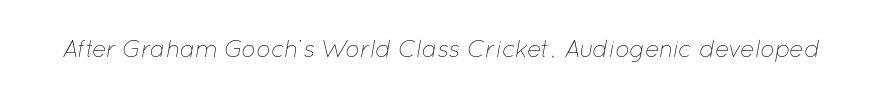
Q: Is the text bold? A: No.
Q: Is the text italic (slanted)? A: Yes, it leans right by about 12 degrees.
Q: Is the text underlined? A: No.
Q: Is the spacing between letters normal or unusually wide? A: Normal.
